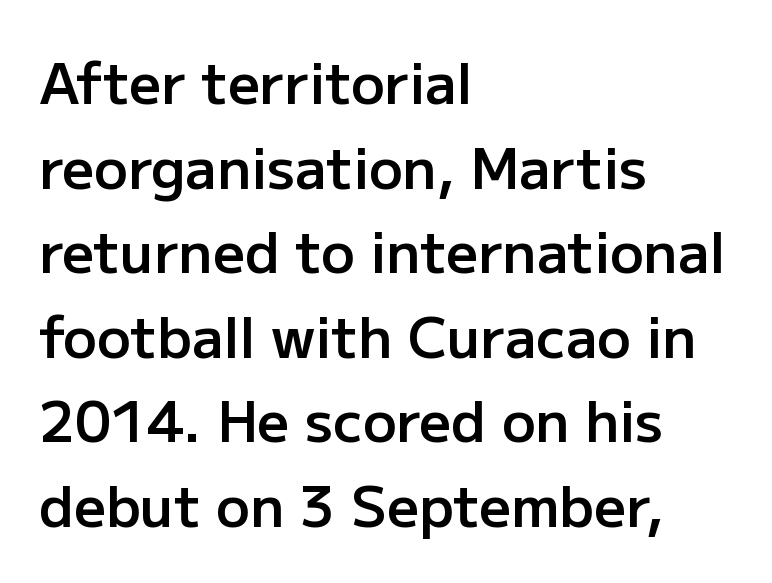
These lines are rendered in a variable-pitch font. Does the weight exceed regular? Yes, but only to semibold. Is this a sans? Yes — the strokes have no serifs. The space beneath each line is pristine and unruled.
